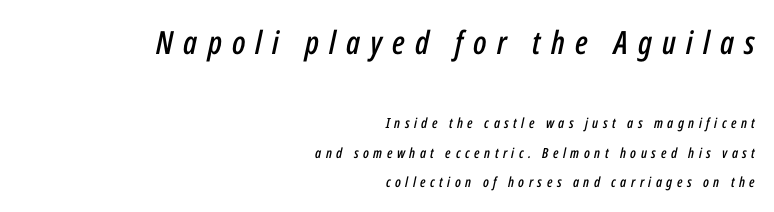
The image shows 32 px condensed type, italic (leaning right); set right-aligned, loose line spacing (2.13x), unusually wide letter spacing (+0.32 em), not underlined; the first (top) block is 2.29x larger; low stroke contrast and a medium x-height.
